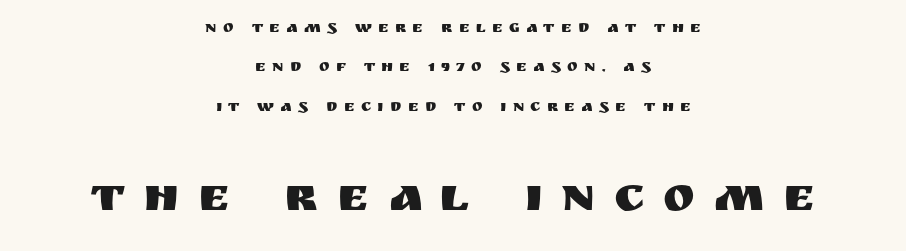
The leading is generous, giving the passage an open texture. The composition opens small and finishes big. The rag falls on both sides of this text block equally. This sample has the flowing, uneven cadence of proportional lettering. Nope, not italic — everything's standing straight.
